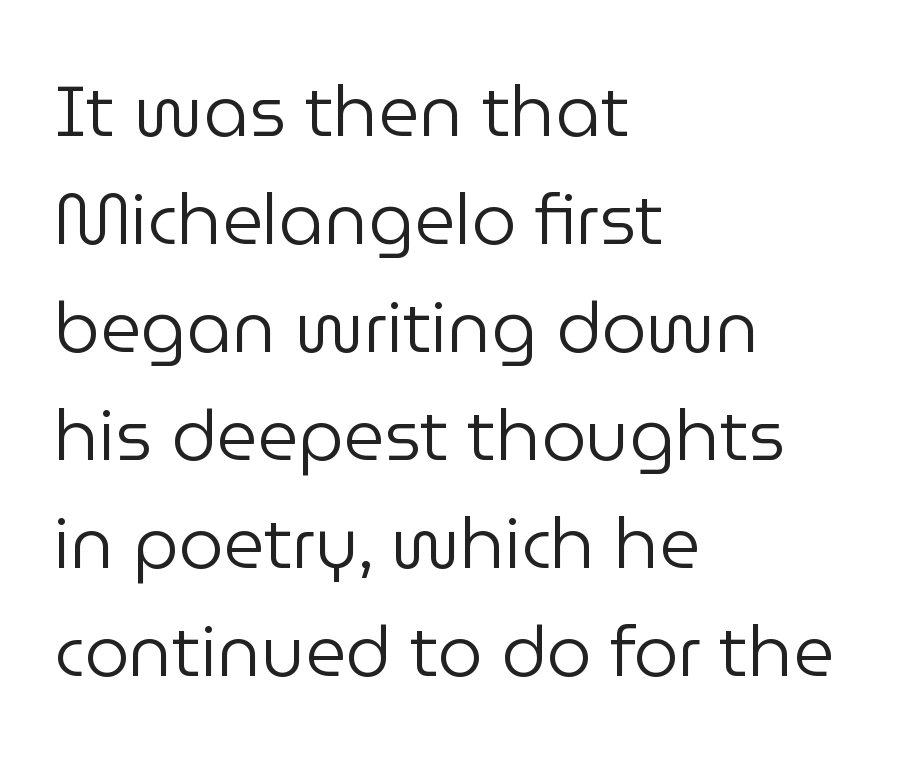
The image shows 71 px regular-weight sans-serif type, upright; set left-aligned, normal line spacing (1.52x), normal letter spacing, not underlined; low stroke contrast and a medium x-height.
